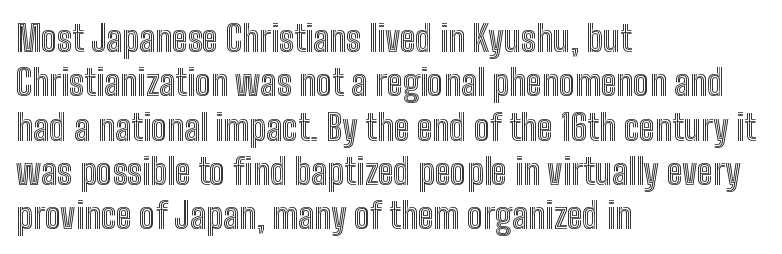
Characters remain perfectly vertical along every line. Think of a printed novel: that variable character pitch is what you see here. A classic flush-left, rag-right setting is used for this passage. The horizontal fit of the characters is conventional and even. Underline: absent.
